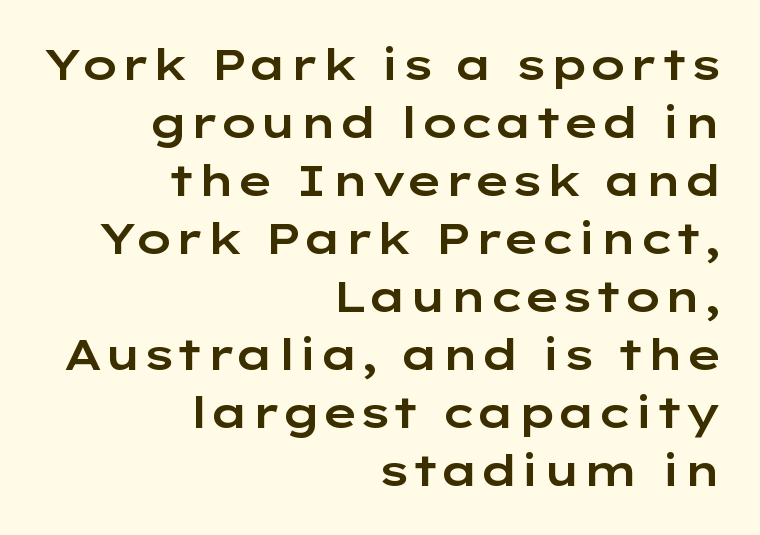
Q: Is the text italic (slanted)? A: No, it is upright.
Q: Is the typeface a serif or a sans-serif typeface? A: Sans-serif.
Q: Is the text underlined? A: No.
Q: How is the paragraph aligned? A: Right-aligned.
Q: Is the spacing between letters normal or unusually wide? A: Normal.
Q: Is the spacing between lines tight, normal or loose? A: Normal.
Q: Width (condensed, normal, or wide)? A: Wide.
Q: Stroke contrast? A: Low.
Q: x-height? A: Medium.
Q: Monospaced? A: No.
